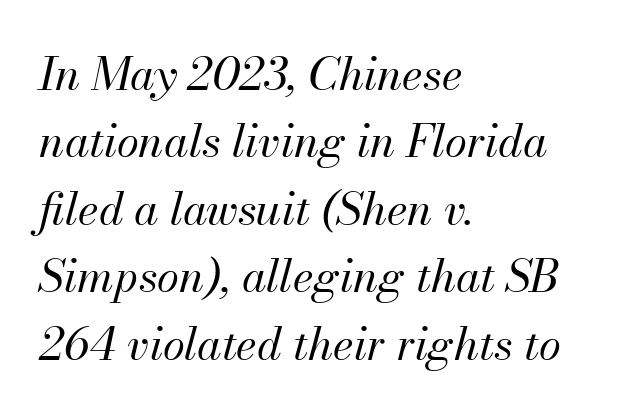
{"italic": "yes", "lean": "right", "slant_degrees": 13, "bold": "no", "weight": "regular", "width": "normal", "stroke_contrast": "medium", "x_height": "small", "monospaced": "no", "underline": "no", "align": "left", "line_spacing": "normal", "line_spacing_ratio": 1.5, "letter_spacing": "normal", "letter_spacing_em": 0.0, "glyph_px": 45}
